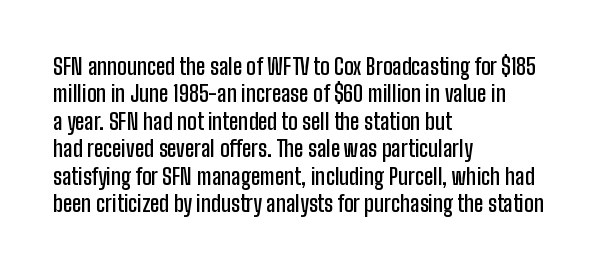
{"italic": "no", "bold": "semi", "underline": "no", "align": "left", "line_spacing": "normal", "line_spacing_ratio": 1.25, "letter_spacing": "normal", "letter_spacing_em": 0.0, "glyph_px": 22}
